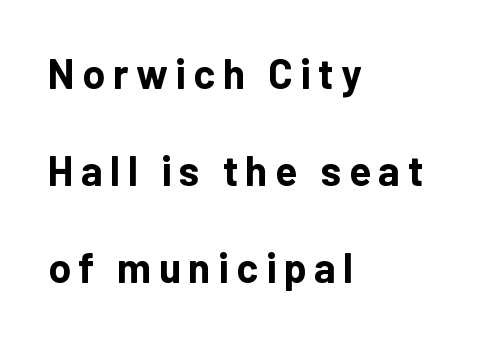
Q: Is the text bold? A: Yes.
Q: Is the text italic (slanted)? A: No, it is upright.
Q: Is the typeface a serif or a sans-serif typeface? A: Sans-serif.
Q: Is the text underlined? A: No.
Q: How is the paragraph aligned? A: Left-aligned.
Q: Is the spacing between lines tight, normal or loose? A: Loose.
Q: Width (condensed, normal, or wide)? A: Normal.
Q: Stroke contrast? A: Low.
Q: x-height? A: Medium.
Q: Monospaced? A: No.
